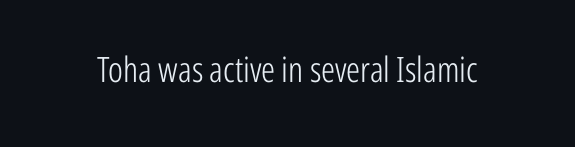
The image shows 35 px light, condensed sans-serif type, upright; set normal letter spacing, not underlined; low stroke contrast and a medium x-height.
